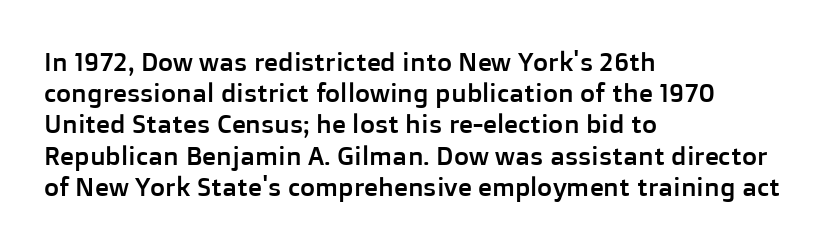
The image shows 26 px text type, upright; set left-aligned, line spacing 1.2x, normal letter spacing, not underlined.
